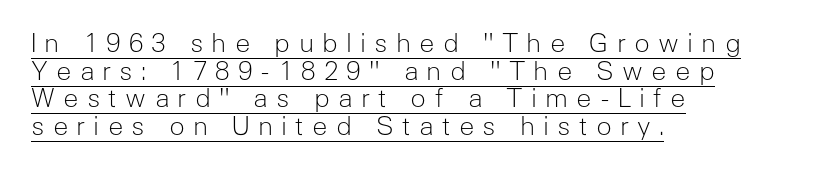
Horizontal alignment here is leftward, the default for most running prose. You could only call the tracking loose — the letters float apart. Caption: lettering with a line underneath. The passage shown stacks its lines with hardly any gap.
